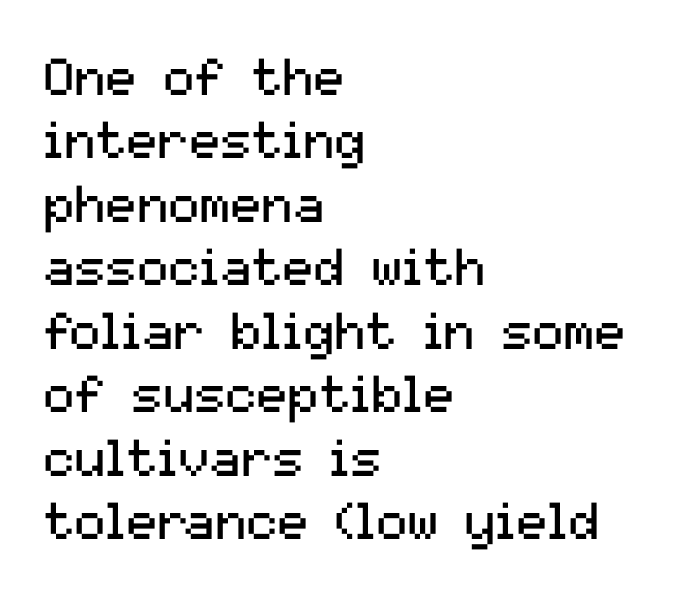
The image shows 52 px regular-weight sans-serif type, upright; set left-aligned, line spacing 1.22x, normal letter spacing, not underlined; medium stroke contrast and a medium x-height.
